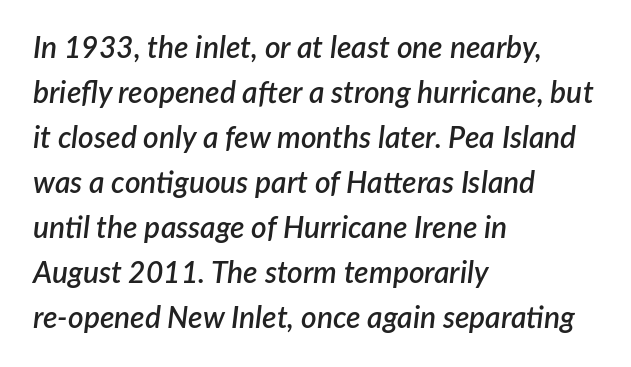
Typographic density is moderately raised because the face is semibold. Notice how descenders clear the ascenders below comfortably — that's standard leading. Default kerning and tracking; the words read as compact shapes. The typesetter chose a ragged-right arrangement here.
